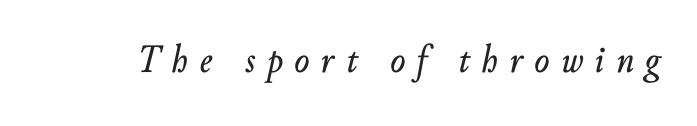
Q: Is the text italic (slanted)? A: Yes, it leans right by about 10 degrees.
Q: Is the text underlined? A: No.
Q: Is the spacing between letters normal or unusually wide? A: Unusually wide.
Q: Width (condensed, normal, or wide)? A: Normal.
Q: Stroke contrast? A: Low.
Q: x-height? A: Small.
Q: Monospaced? A: No.
